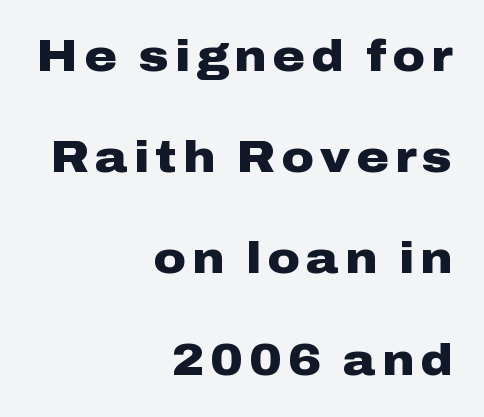
The image shows 44 px heavy, wide sans-serif type, upright; set right-aligned, loose line spacing (2.3x), not underlined; low stroke contrast and a medium x-height.
